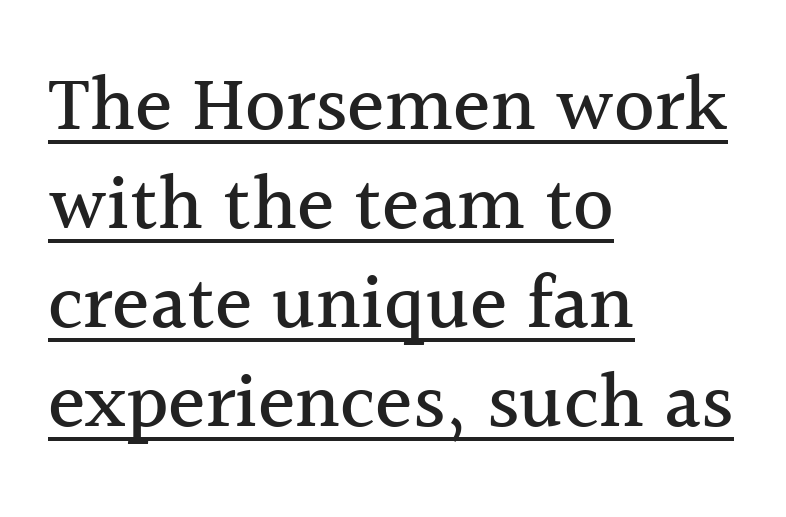
Q: Is the text italic (slanted)? A: No, it is upright.
Q: Is the typeface a serif or a sans-serif typeface? A: Serif.
Q: Is the text underlined? A: Yes.
Q: How is the paragraph aligned? A: Left-aligned.
Q: Is the spacing between letters normal or unusually wide? A: Normal.
Q: Is the spacing between lines tight, normal or loose? A: Normal.
Q: Width (condensed, normal, or wide)? A: Normal.
Q: x-height? A: Medium.
Q: Monospaced? A: No.
